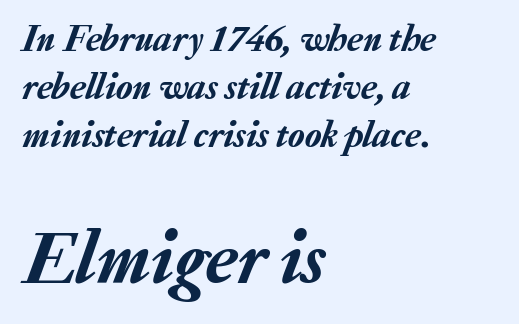
Q: Is the text italic (slanted)? A: Yes, it leans right by about 20 degrees.
Q: Is the text underlined? A: No.
Q: How is the paragraph aligned? A: Left-aligned.
Q: Is the spacing between letters normal or unusually wide? A: Normal.
Q: Is the spacing between lines tight, normal or loose? A: Normal.
Q: Which block of text is set in a larger size, the first (top) or the second (bottom)? A: The second (bottom) one.
Q: Width (condensed, normal, or wide)? A: Normal.
Q: Stroke contrast? A: Low.
Q: x-height? A: Medium.
Q: Monospaced? A: No.
